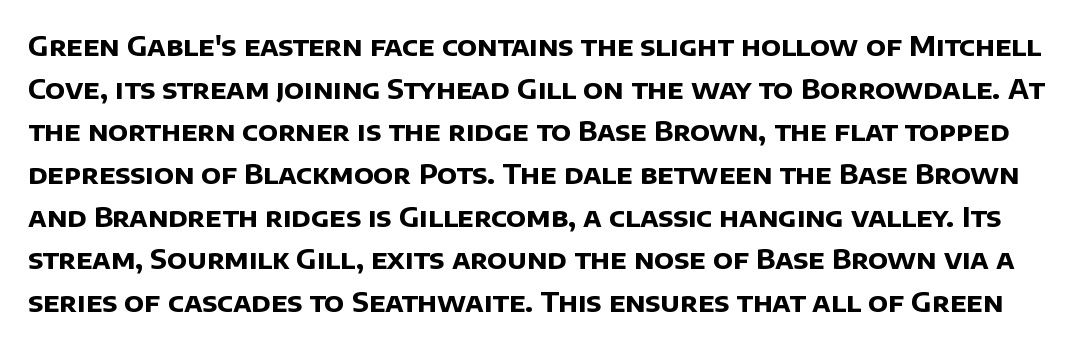
Q: Is the text bold? A: Yes.
Q: Is the text underlined? A: No.
Q: Is the spacing between letters normal or unusually wide? A: Normal.
Q: Is the spacing between lines tight, normal or loose? A: Normal.
